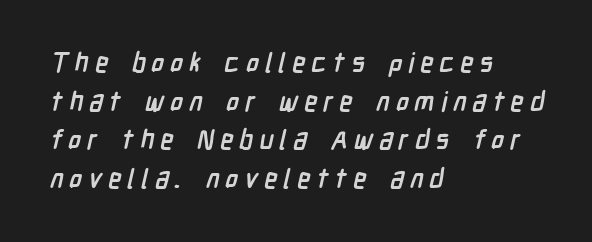
Q: Is the text bold? A: Yes.
Q: Is the text underlined? A: No.
Q: How is the paragraph aligned? A: Left-aligned.
Q: Is the spacing between letters normal or unusually wide? A: Unusually wide.
Q: Is the spacing between lines tight, normal or loose? A: Normal.
